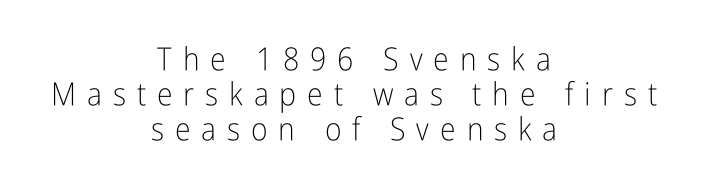
Q: Is the text bold? A: No.
Q: Is the text italic (slanted)? A: No, it is upright.
Q: Is the typeface a serif or a sans-serif typeface? A: Sans-serif.
Q: Is the text underlined? A: No.
Q: How is the paragraph aligned? A: Centered.
Q: Is the spacing between letters normal or unusually wide? A: Unusually wide.
Q: Is the spacing between lines tight, normal or loose? A: Tight.
Q: Width (condensed, normal, or wide)? A: Condensed.
Q: Stroke contrast? A: Low.
Q: x-height? A: Medium.
Q: Monospaced? A: No.
